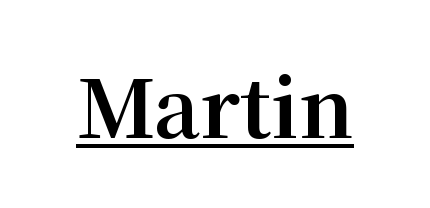
Q: Is the text bold? A: Yes.
Q: Is the text italic (slanted)? A: No, it is upright.
Q: Is the typeface a serif or a sans-serif typeface? A: Serif.
Q: Is the text underlined? A: Yes.
Q: Is the spacing between letters normal or unusually wide? A: Normal.
Q: Width (condensed, normal, or wide)? A: Normal.
Q: Stroke contrast? A: Medium.
Q: x-height? A: Medium.
Q: Monospaced? A: No.
